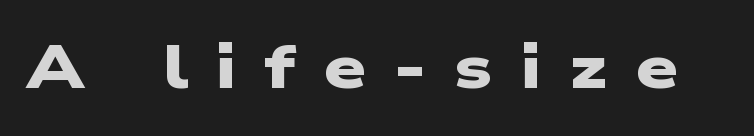
Q: Is the text bold? A: Yes.
Q: Is the typeface a serif or a sans-serif typeface? A: Sans-serif.
Q: Is the text underlined? A: No.
Q: Is the spacing between letters normal or unusually wide? A: Unusually wide.
Q: Width (condensed, normal, or wide)? A: Wide.
Q: Stroke contrast? A: Low.
Q: x-height? A: Medium.
Q: Monospaced? A: No.
